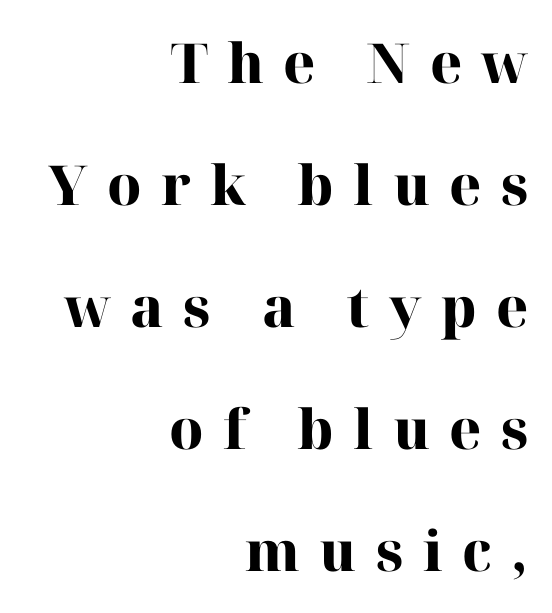
{"serif": "yes", "italic": "no", "bold": "yes", "weight": "heavy", "width": "normal", "stroke_contrast": "high", "x_height": "medium", "monospaced": "no", "underline": "no", "align": "right", "line_spacing": "loose", "line_spacing_ratio": 2.22, "letter_spacing": "wide", "letter_spacing_em": 0.35, "glyph_px": 55}
